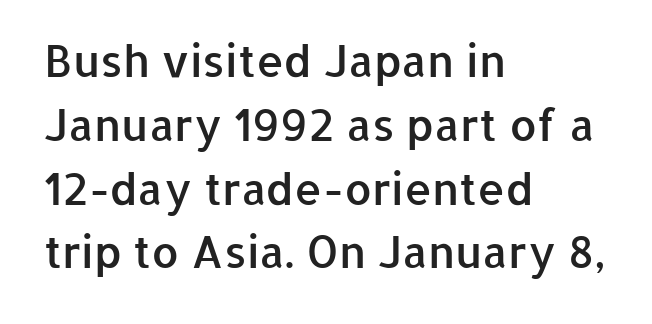
{"serif": "no", "italic": "no", "bold": "semi", "weight": "semibold", "width": "normal", "stroke_contrast": "low", "x_height": "medium", "monospaced": "no", "underline": "no", "align": "left", "line_spacing": "normal", "line_spacing_ratio": 1.45, "letter_spacing": "normal", "letter_spacing_em": 0.0, "glyph_px": 44}
